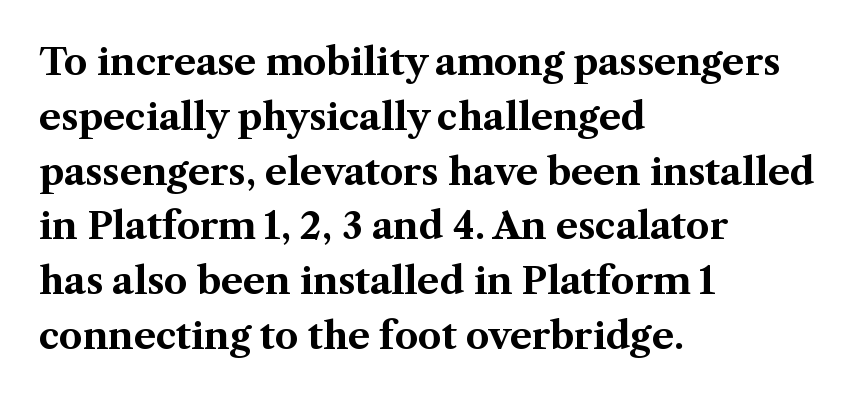
{"serif": "yes", "italic": "no", "bold": "yes", "weight": "bold", "width": "normal", "stroke_contrast": "medium", "x_height": "medium", "monospaced": "no", "underline": "no", "align": "left", "line_spacing": "normal", "line_spacing_ratio": 1.48, "letter_spacing": "normal", "letter_spacing_em": 0.0, "glyph_px": 37}
